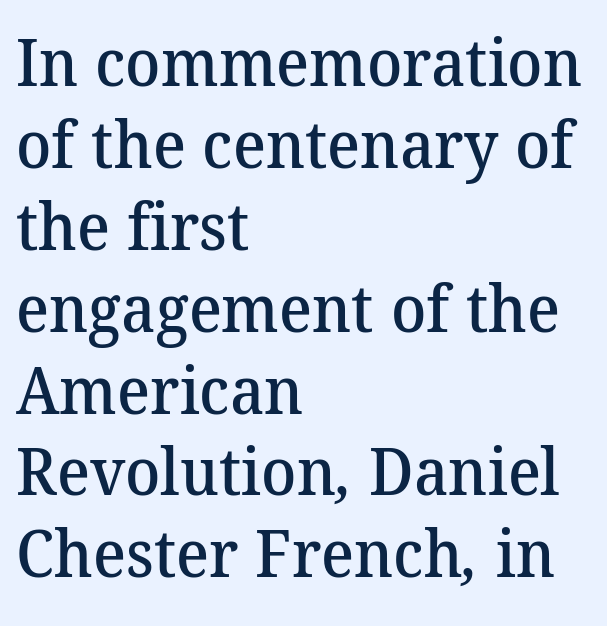
Q: Is the text bold? A: Semi-bold.
Q: Is the typeface a serif or a sans-serif typeface? A: Serif.
Q: Is the text underlined? A: No.
Q: How is the paragraph aligned? A: Left-aligned.
Q: Is the spacing between letters normal or unusually wide? A: Normal.
Q: Is the spacing between lines tight, normal or loose? A: Normal.
Q: Width (condensed, normal, or wide)? A: Normal.
Q: Stroke contrast? A: Medium.
Q: x-height? A: Medium.
Q: Monospaced? A: No.
